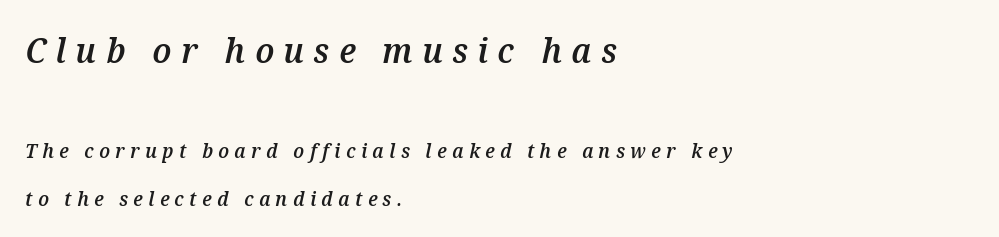
Just letters on the line, the space beneath them empty. An italicized treatment has been applied to the whole sample. The text block is weighted toward the left margin, trailing off unevenly rightward. In terms of leading, this rendering errs on the spacious side. Here the first block reads like a headline and the second like body copy. These lines are rendered in a variable-pitch font.
